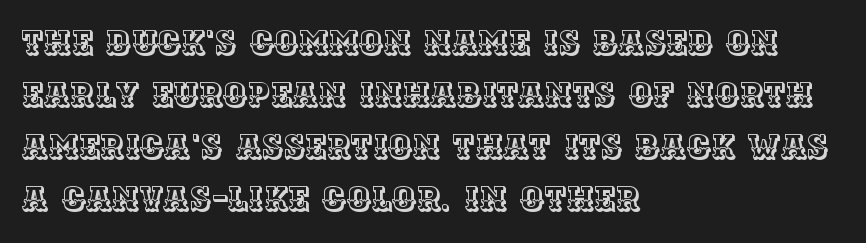
The image shows 33 px text type, upright; set left-aligned, normal line spacing (1.58x), normal letter spacing, not underlined; a large x-height.
